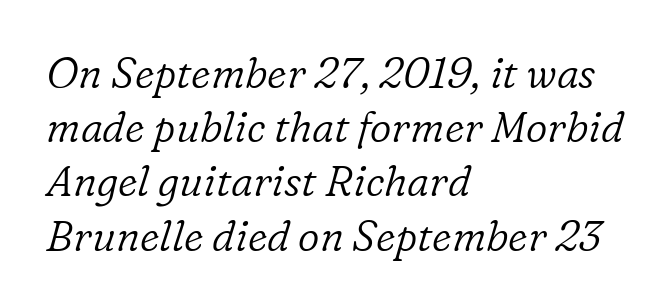
The image shows 42 px light serif type, italic (leaning right); set left-aligned, normal line spacing (1.29x), normal letter spacing, not underlined; low stroke contrast and a medium x-height.
